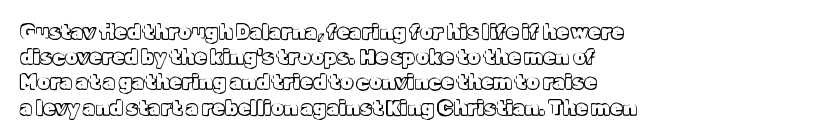
These lines keep a tight, regular rhythm from letter to letter. Successive baselines arrive at the customary interval. Unmarked baselines from the first word to the last. Casual observation: everything's shoved over to the left. This sample uses an upright cut, with every glyph sitting square on the baseline.
